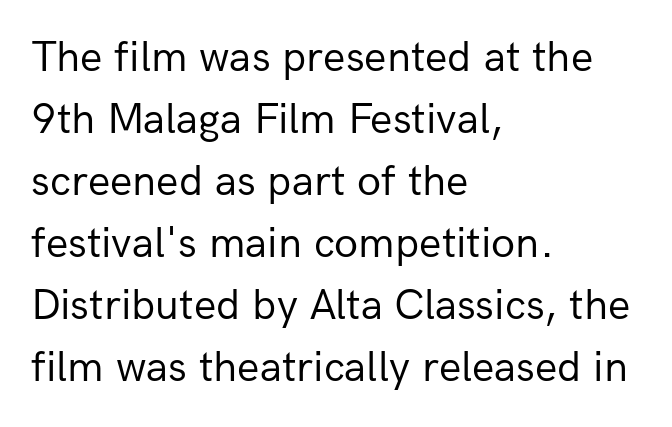
Just letters on the line, the space beneath them empty. Short and long lines alike share a common starting point at left. Type style note: lacks serifs. Is this a fixed-width face? No — the glyphs have proportional, varying widths. Compared with typical body copy, the letter spacing here is the same.
